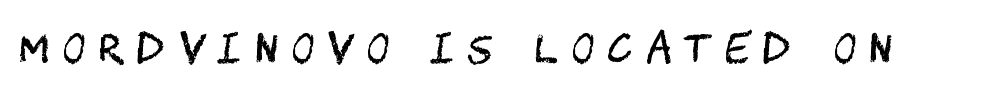
Type without underlining. A roman cut, with each character standing at attention. Summary of weight: not heavy and not bold. Typographically, this falls in the sans-serif category. You could only call the tracking loose — the letters float apart.
